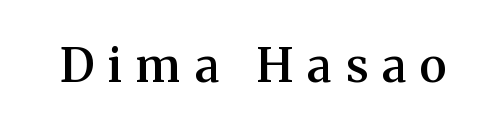
The image shows 47 px semibold serif type, upright; set unusually wide letter spacing (+0.3 em), not underlined; medium stroke contrast and a medium x-height.
